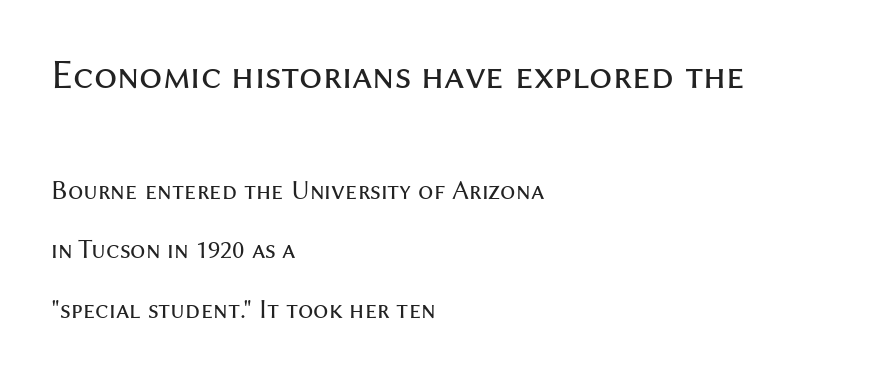
Typographically, this falls in the sans-serif category. The face used here is proportionally spaced, like ordinary book or web type. Reading down the column, the eye jumps a long way to each next line. Teacher's note: observe the even left margin — that is flush-left alignment. Is the lower block the larger one? No — the upper block carries the bigger type. This sample uses an upright cut, with every glyph sitting square on the baseline.
